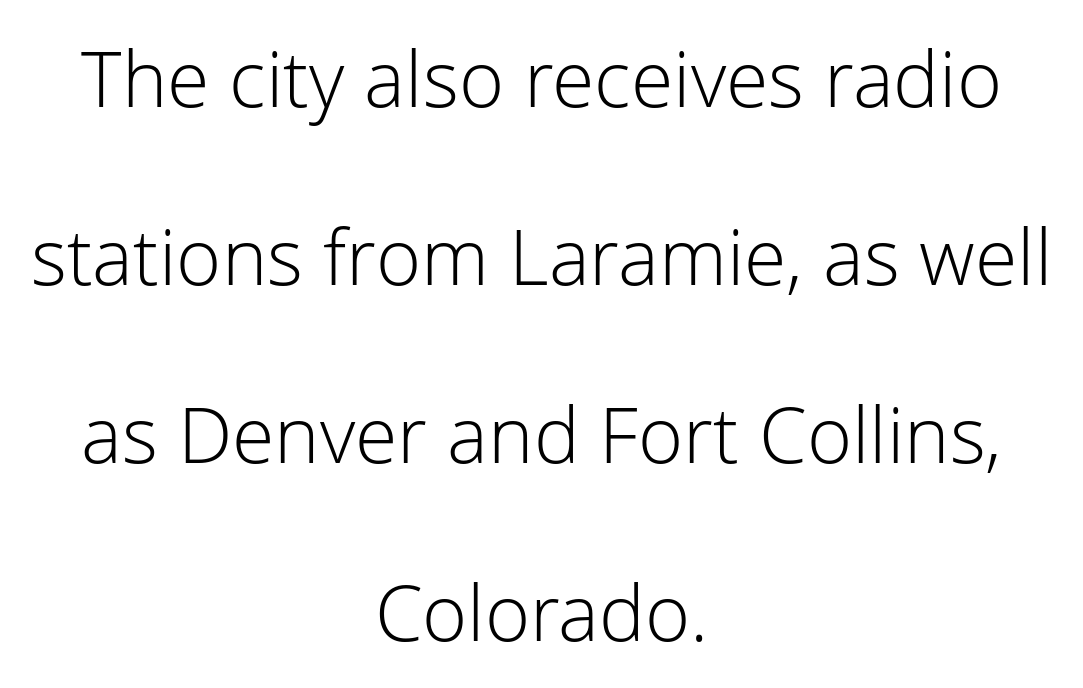
Caption: multi-line text, centered on the measure. Bold? No — there's no thickening of the strokes. This is sans-serif lettering, the kind often seen on screens and signage. Is there much room between lines? Yes — plenty of vertical air separates them. Here the designer chose a conventional face with non-uniform glyph widths.
